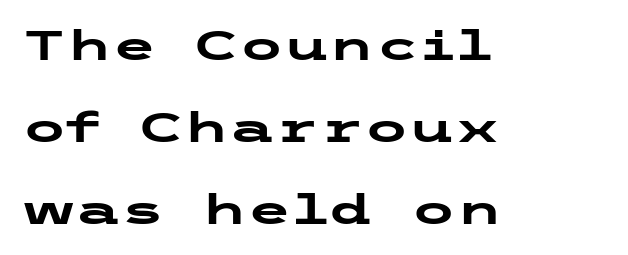
Q: Is the text bold? A: Yes.
Q: Is the text italic (slanted)? A: No, it is upright.
Q: Is the typeface a serif or a sans-serif typeface? A: Sans-serif.
Q: Is the text underlined? A: No.
Q: How is the paragraph aligned? A: Left-aligned.
Q: Is the spacing between letters normal or unusually wide? A: Normal.
Q: Is the spacing between lines tight, normal or loose? A: Loose.
Q: Width (condensed, normal, or wide)? A: Wide.
Q: Stroke contrast? A: Low.
Q: x-height? A: Medium.
